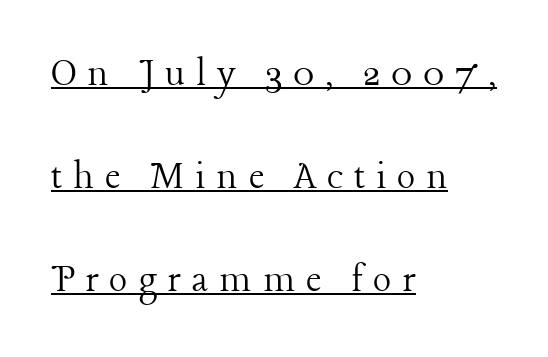
Q: Is the text bold? A: No.
Q: Is the text italic (slanted)? A: No, it is upright.
Q: Is the typeface a serif or a sans-serif typeface? A: Serif.
Q: Is the text underlined? A: Yes.
Q: How is the paragraph aligned? A: Left-aligned.
Q: Is the spacing between letters normal or unusually wide? A: Unusually wide.
Q: Is the spacing between lines tight, normal or loose? A: Loose.
Q: Width (condensed, normal, or wide)? A: Normal.
Q: Stroke contrast? A: Low.
Q: x-height? A: Medium.
Q: Monospaced? A: No.
